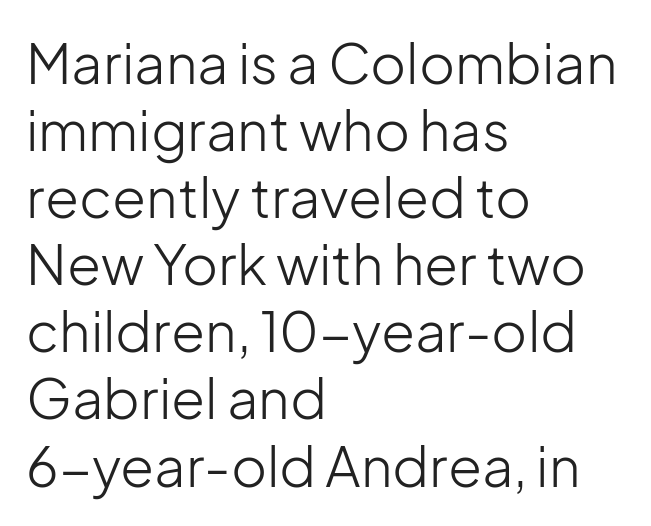
Are there feet on the stems? There aren't — it's a sans. You can tell it's not italic because the verticals are truly vertical. The area under the type is left untouched. These lines keep a tight, regular rhythm from letter to letter.
